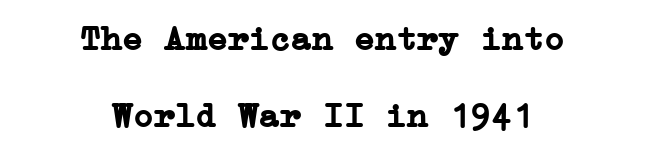
{"serif": "yes", "italic": "no", "bold": "yes", "weight": "semibold", "width": "normal", "stroke_contrast": "low", "x_height": "medium", "underline": "no", "align": "center", "line_spacing": "loose", "line_spacing_ratio": 2.2, "letter_spacing": "normal", "letter_spacing_em": 0.0, "glyph_px": 35}
